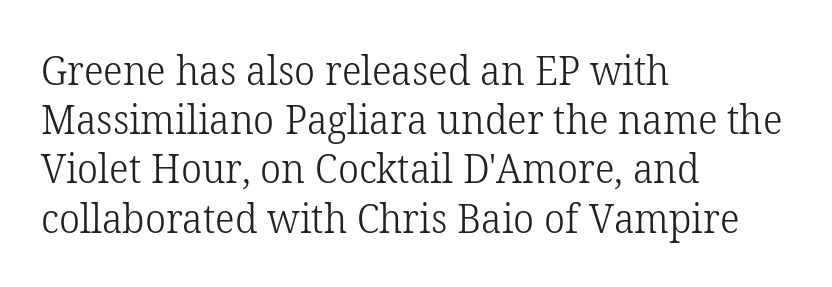
Q: Is the text bold? A: No.
Q: Is the text italic (slanted)? A: No, it is upright.
Q: Is the typeface a serif or a sans-serif typeface? A: Serif.
Q: Is the text underlined? A: No.
Q: How is the paragraph aligned? A: Left-aligned.
Q: Is the spacing between letters normal or unusually wide? A: Normal.
Q: Width (condensed, normal, or wide)? A: Normal.
Q: Stroke contrast? A: Low.
Q: x-height? A: Medium.
Q: Monospaced? A: No.
